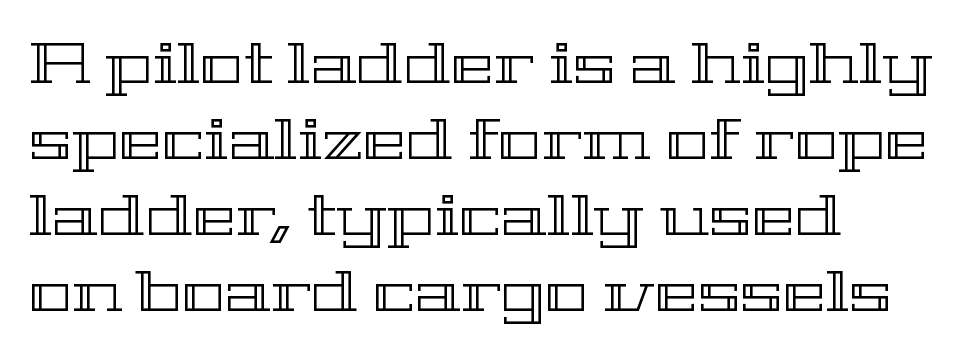
Q: Is the text italic (slanted)? A: No, it is upright.
Q: Is the text underlined? A: No.
Q: How is the paragraph aligned? A: Left-aligned.
Q: Is the spacing between letters normal or unusually wide? A: Normal.
Q: Is the spacing between lines tight, normal or loose? A: Normal.
Q: Width (condensed, normal, or wide)? A: Wide.
Q: x-height? A: Medium.
Q: Monospaced? A: No.
